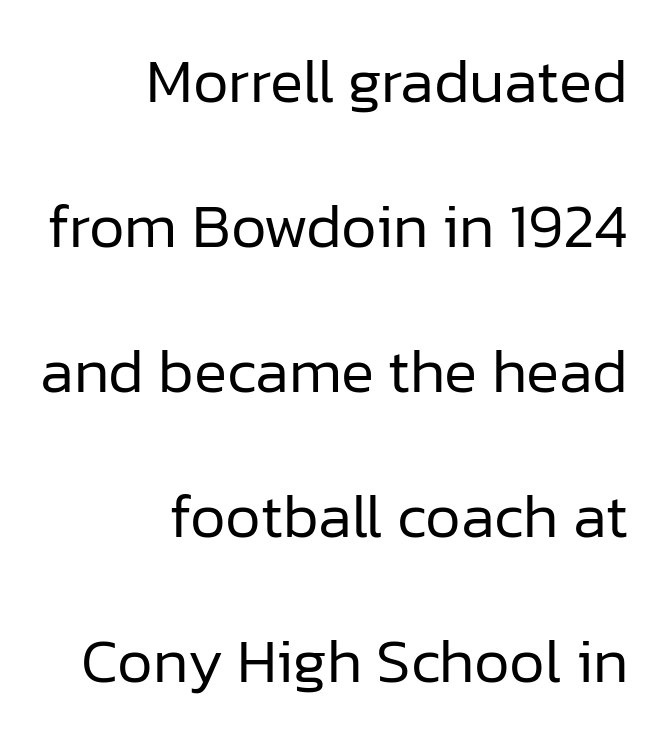
Q: Is the text bold? A: No.
Q: Is the text italic (slanted)? A: No, it is upright.
Q: Is the typeface a serif or a sans-serif typeface? A: Sans-serif.
Q: Is the text underlined? A: No.
Q: How is the paragraph aligned? A: Right-aligned.
Q: Is the spacing between letters normal or unusually wide? A: Normal.
Q: Is the spacing between lines tight, normal or loose? A: Loose.
Q: Width (condensed, normal, or wide)? A: Normal.
Q: Stroke contrast? A: Low.
Q: x-height? A: Medium.
Q: Monospaced? A: No.
